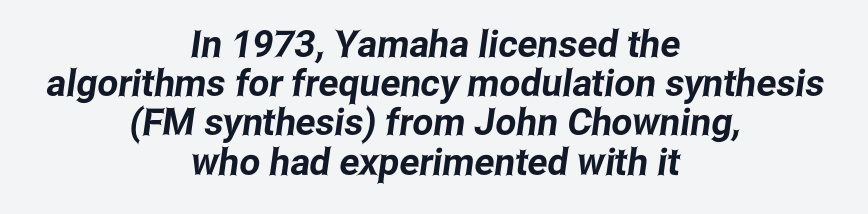
{"serif": "no", "width": "condensed", "stroke_contrast": "low", "x_height": "medium", "monospaced": "no", "underline": "no", "align": "center", "line_spacing": "tight", "line_spacing_ratio": 1.06, "letter_spacing": "normal", "letter_spacing_em": 0.0, "glyph_px": 37}
